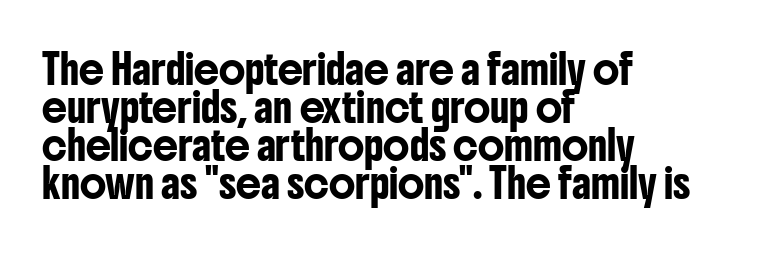
The image shows 28 px condensed sans-serif type, upright; set left-aligned, normal line spacing (1.36x), normal letter spacing, not underlined; low stroke contrast and a medium x-height.
